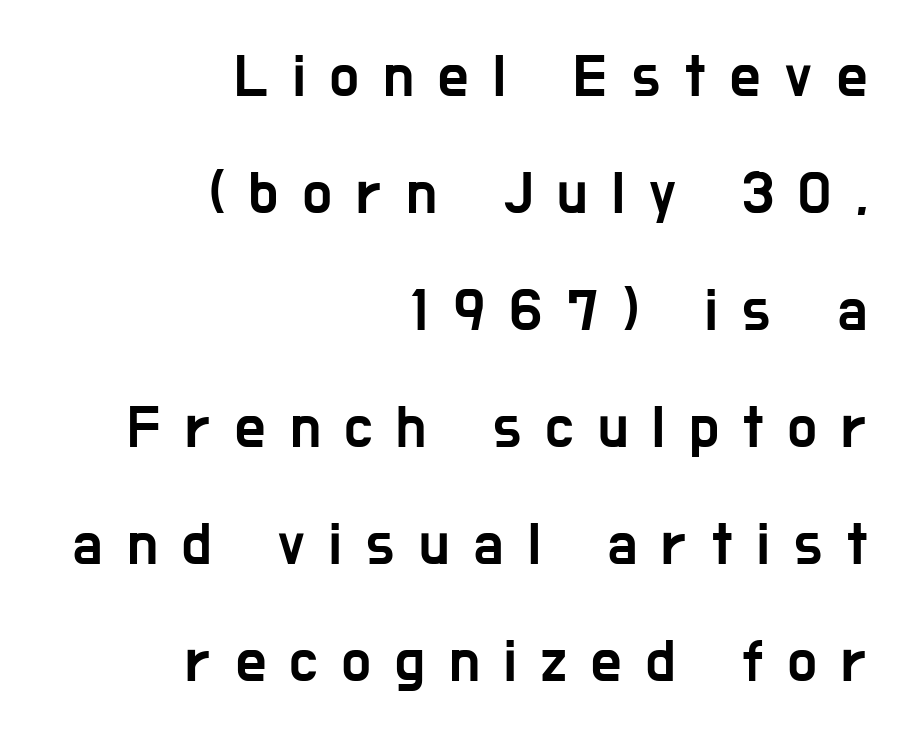
{"serif": "no", "italic": "no", "width": "condensed", "stroke_contrast": "low", "x_height": "medium", "monospaced": "no", "underline": "no", "align": "right", "line_spacing": "loose", "line_spacing_ratio": 1.95, "letter_spacing": "wide", "letter_spacing_em": 0.41, "glyph_px": 60}
